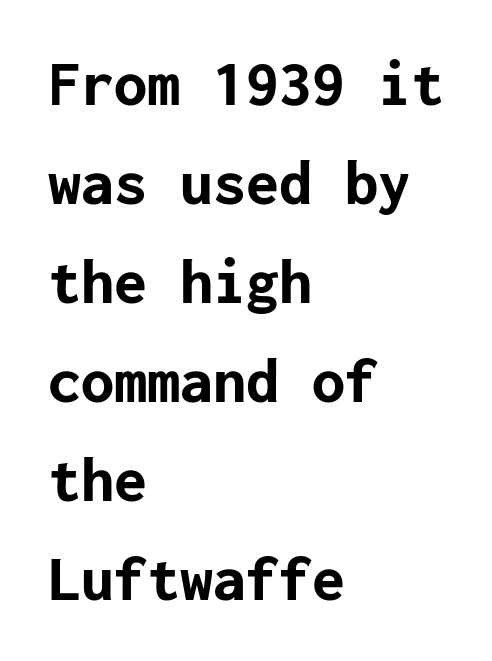
Notice how descenders clear the ascenders below comfortably — that's standard leading. Lines of text with bare space underneath. Letterform terminals end flat and unadorned throughout the passage. Teacher's note: observe the even left margin — that is flush-left alignment. Italic: no, the glyphs are upright roman. These words are printed bold, with thick strokes throughout.
